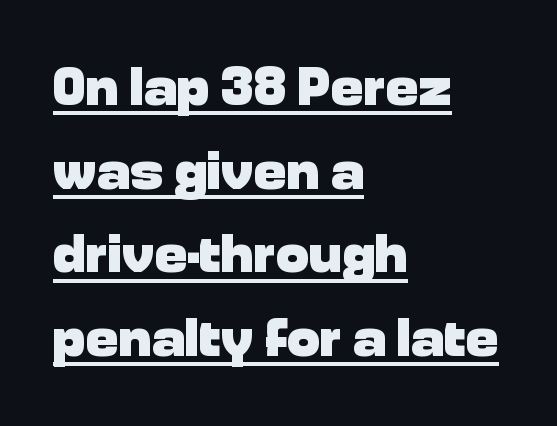
Each new line begins a customary step beneath the previous one. Horizontally, the lines are justified to the leading edge only. Here the designer chose a conventional face with non-uniform glyph widths. The passage shown has conventional tracking throughout. Examine the stroke ends and you'll find no serifs. Students, observe the line beneath the letters — that is underlining.
